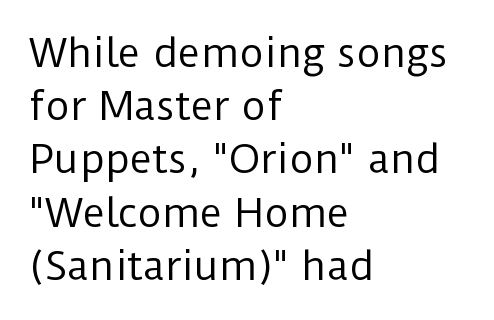
Q: Is the text bold? A: No.
Q: Is the text italic (slanted)? A: No, it is upright.
Q: Is the typeface a serif or a sans-serif typeface? A: Sans-serif.
Q: Is the text underlined? A: No.
Q: How is the paragraph aligned? A: Left-aligned.
Q: Is the spacing between letters normal or unusually wide? A: Normal.
Q: Is the spacing between lines tight, normal or loose? A: Normal.
Q: Width (condensed, normal, or wide)? A: Normal.
Q: Stroke contrast? A: Low.
Q: x-height? A: Medium.
Q: Monospaced? A: No.
